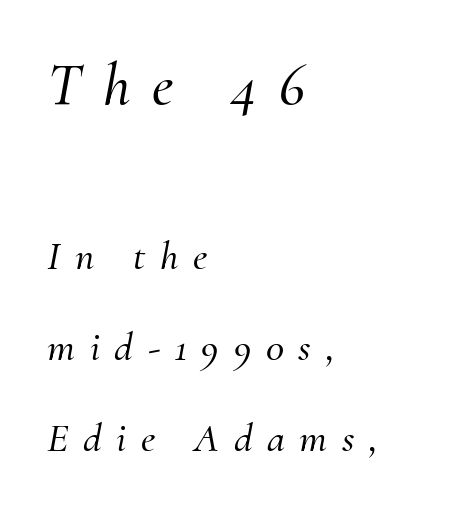
The image shows 61 px serif type, italic (leaning right); set left-aligned, loose line spacing (2.22x), unusually wide letter spacing (+0.36 em), not underlined; the first (top) block is 1.49x larger; medium stroke contrast and a small x-height.
